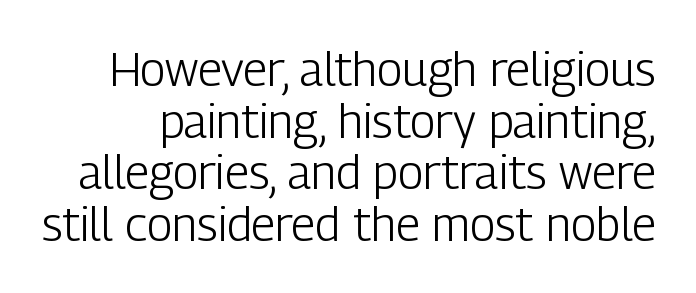
No chunkiness to these letters — they're not bold. Students, observe: this is what under-led, compact text looks like. Notice how the stems are strictly vertical — no italics here. Underline: absent. The tracking reads as untouched default to a designer's eye.
